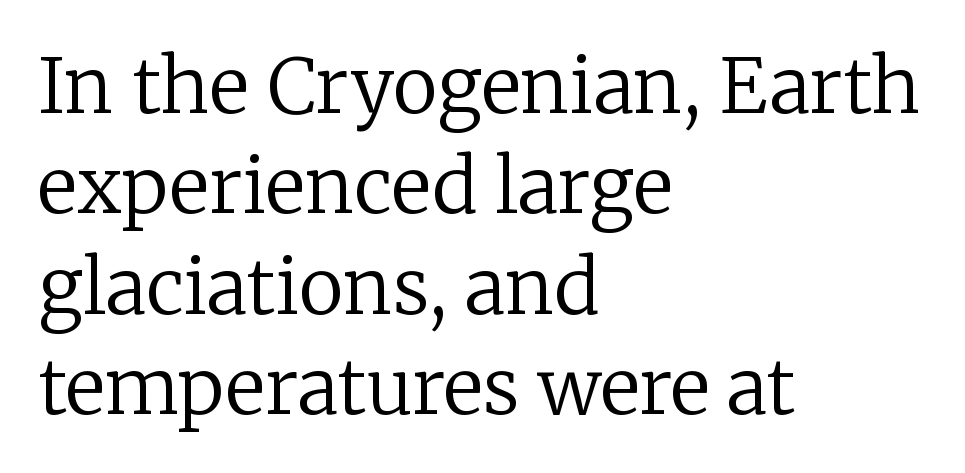
The image shows 76 px regular-weight serif type, upright; set left-aligned, normal line spacing (1.32x), normal letter spacing, not underlined; low stroke contrast and a medium x-height.
